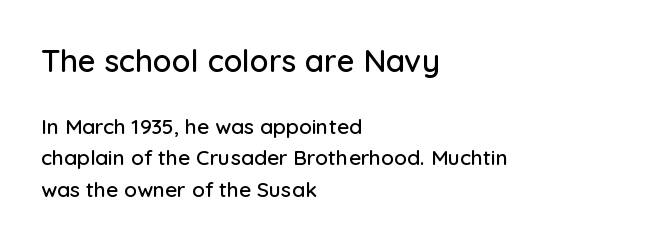
Q: Is the text italic (slanted)? A: No, it is upright.
Q: Is the typeface a serif or a sans-serif typeface? A: Sans-serif.
Q: Is the text underlined? A: No.
Q: How is the paragraph aligned? A: Left-aligned.
Q: Is the spacing between letters normal or unusually wide? A: Normal.
Q: Is the spacing between lines tight, normal or loose? A: Normal.
Q: Which block of text is set in a larger size, the first (top) or the second (bottom)? A: The first (top) one.
Q: Width (condensed, normal, or wide)? A: Normal.
Q: Stroke contrast? A: Low.
Q: x-height? A: Medium.
Q: Monospaced? A: No.
